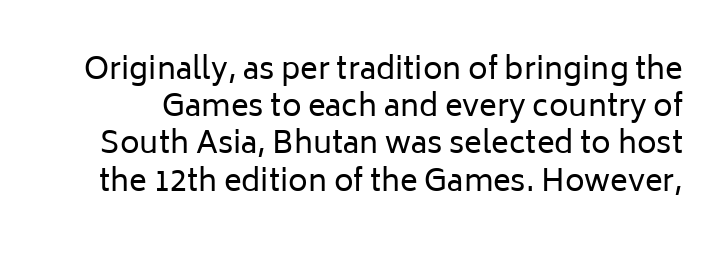
Q: Is the text bold? A: No.
Q: Is the text italic (slanted)? A: No, it is upright.
Q: Is the typeface a serif or a sans-serif typeface? A: Sans-serif.
Q: Is the text underlined? A: No.
Q: Is the spacing between letters normal or unusually wide? A: Normal.
Q: Width (condensed, normal, or wide)? A: Normal.
Q: Stroke contrast? A: Low.
Q: x-height? A: Medium.
Q: Monospaced? A: No.
